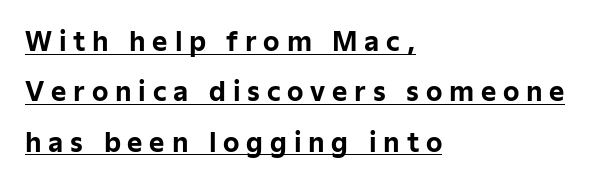
Q: Is the text bold? A: Yes.
Q: Is the text italic (slanted)? A: No, it is upright.
Q: Is the text underlined? A: Yes.
Q: How is the paragraph aligned? A: Left-aligned.
Q: Is the spacing between letters normal or unusually wide? A: Unusually wide.
Q: Is the spacing between lines tight, normal or loose? A: Loose.
